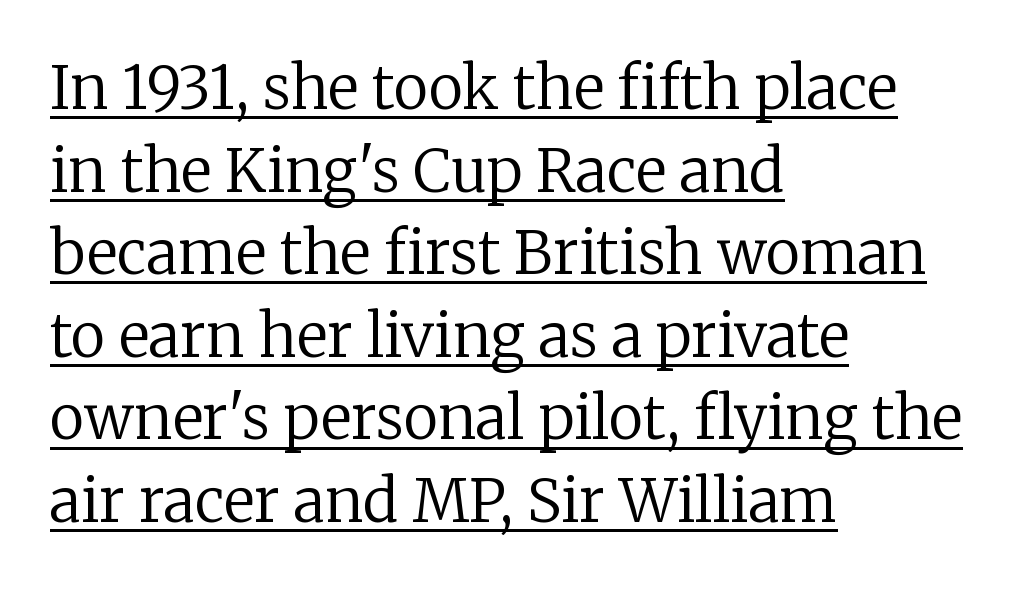
{"serif": "yes", "italic": "no", "bold": "no", "weight": "regular", "width": "normal", "stroke_contrast": "low", "x_height": "medium", "monospaced": "no", "underline": "yes", "align": "left", "line_spacing": "normal", "line_spacing_ratio": 1.4, "letter_spacing": "normal", "letter_spacing_em": 0.0, "glyph_px": 59}
